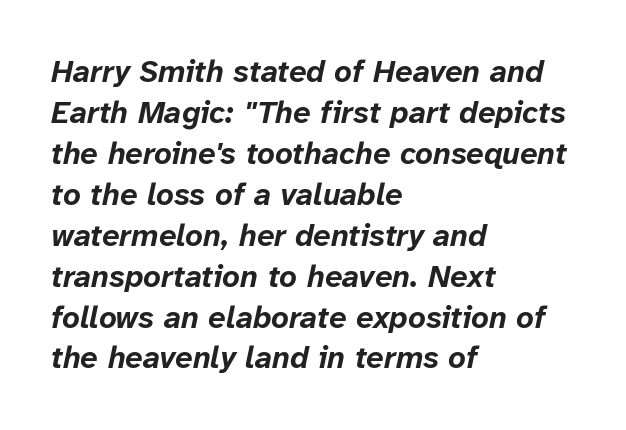
Q: Is the text bold? A: Yes.
Q: Is the text italic (slanted)? A: Yes, it leans right by about 12 degrees.
Q: Is the text underlined? A: No.
Q: How is the paragraph aligned? A: Left-aligned.
Q: Is the spacing between letters normal or unusually wide? A: Normal.
Q: Is the spacing between lines tight, normal or loose? A: Normal.
Q: Width (condensed, normal, or wide)? A: Normal.
Q: Stroke contrast? A: Low.
Q: x-height? A: Medium.
Q: Monospaced? A: No.
